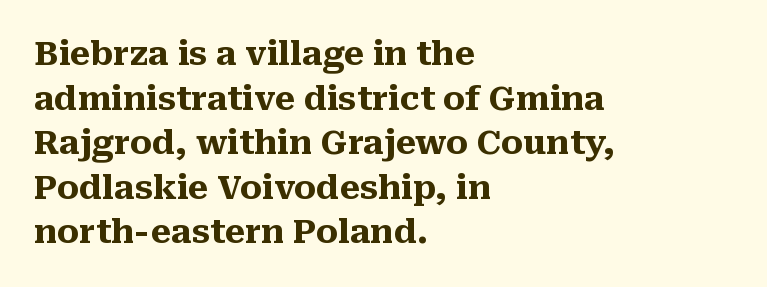
{"serif": "yes", "italic": "no", "bold": "yes", "weight": "heavy", "width": "normal", "stroke_contrast": "medium", "x_height": "medium", "monospaced": "no", "underline": "no", "align": "left", "line_spacing": "normal", "line_spacing_ratio": 1.35, "letter_spacing": "normal", "letter_spacing_em": 0.0, "glyph_px": 33}
